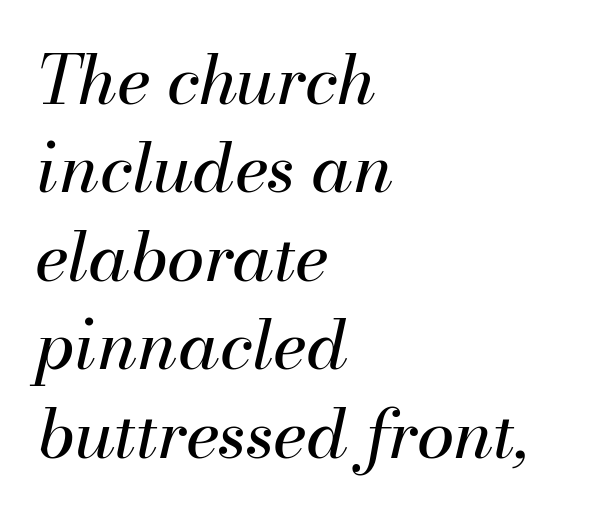
Q: Is the text bold? A: No.
Q: Is the text italic (slanted)? A: Yes, it leans right by about 13 degrees.
Q: Is the text underlined? A: No.
Q: How is the paragraph aligned? A: Left-aligned.
Q: Is the spacing between letters normal or unusually wide? A: Normal.
Q: Is the spacing between lines tight, normal or loose? A: Normal.
Q: Width (condensed, normal, or wide)? A: Normal.
Q: Stroke contrast? A: Medium.
Q: x-height? A: Small.
Q: Monospaced? A: No.
